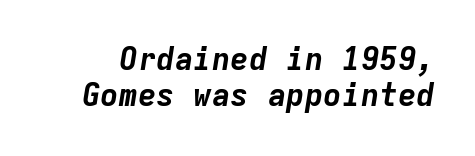
{"italic": "yes", "lean": "right", "slant_degrees": 9, "bold": "yes", "weight": "bold", "width": "normal", "stroke_contrast": "low", "x_height": "medium", "monospaced": "yes", "underline": "no", "line_spacing_ratio": 1.17, "letter_spacing": "normal", "letter_spacing_em": 0.0, "glyph_px": 31}
